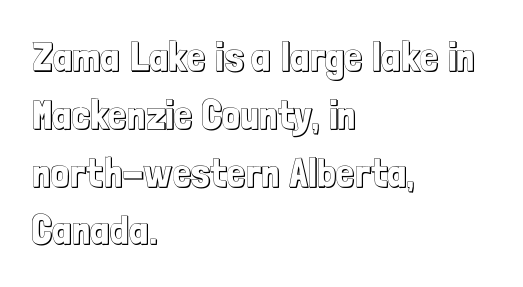
The image shows 41 px condensed type, upright; set left-aligned, normal line spacing (1.41x), normal letter spacing, not underlined; a medium x-height.
